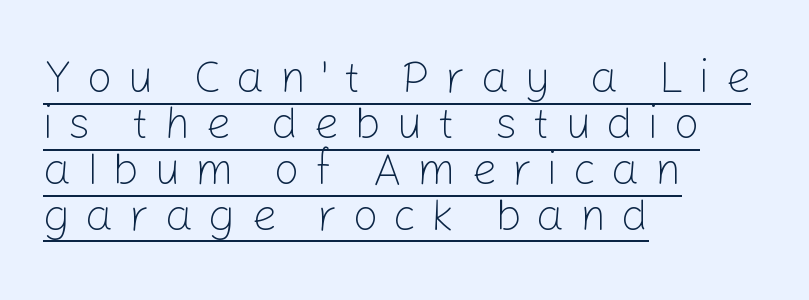
Stroke mass is kept to a normal reading level or below. Is there an underline? Yes — a line sits under the letters. Every character sits straight up, as roman type does. Is the block centered? No — it sits flush against the left margin. No feet cap the strokes, marking this as sans-serif type.
